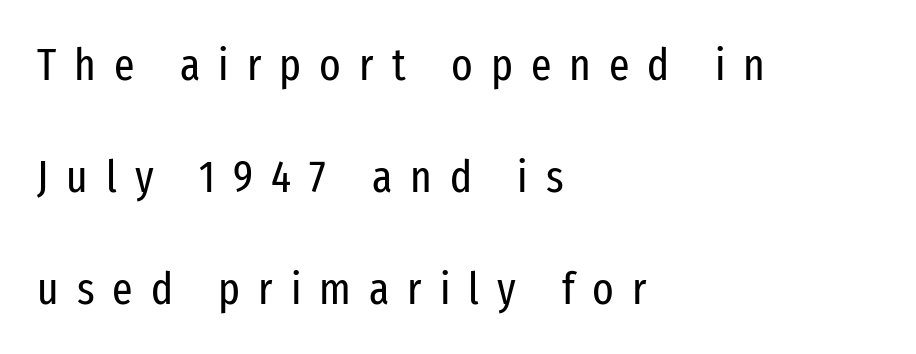
The image shows 45 px regular-weight, condensed sans-serif type, upright; set left-aligned, loose line spacing (2.49x), unusually wide letter spacing (+0.4 em), not underlined; low stroke contrast and a medium x-height.
